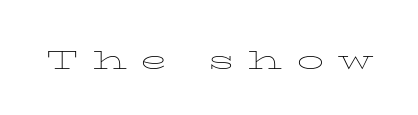
{"italic": "no", "bold": "no", "weight": "thin", "width": "wide", "stroke_contrast": "low", "x_height": "medium", "monospaced": "no", "underline": "no", "letter_spacing": "wide", "letter_spacing_em": 0.38, "glyph_px": 36}
